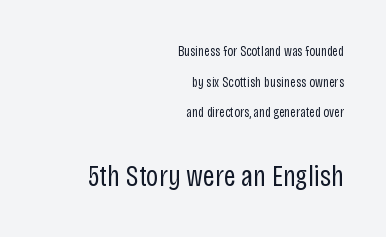
The image shows 30 px regular-weight, condensed sans-serif type, upright; set right-aligned, loose line spacing (2.18x), normal letter spacing, not underlined; the second (bottom) block is 2.14x larger; low stroke contrast and a large x-height.
